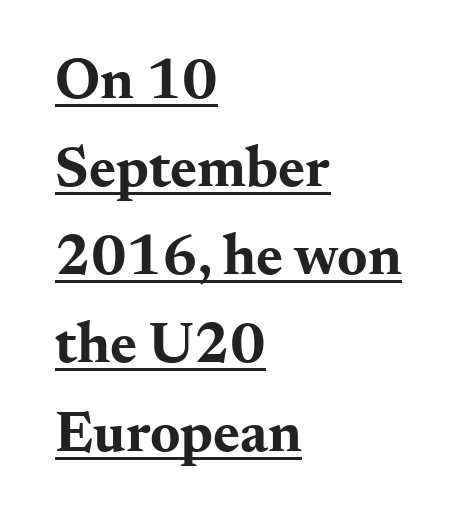
The image shows 58 px bold, wide serif type, upright; set left-aligned, normal line spacing (1.52x), normal letter spacing, underlined; medium stroke contrast and a small x-height.
